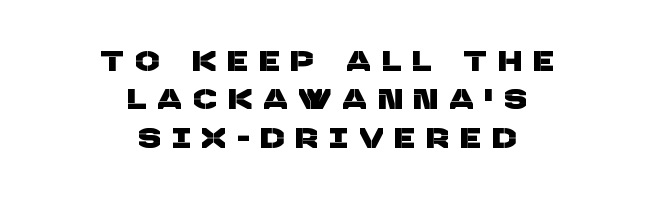
Q: Is the typeface a serif or a sans-serif typeface? A: Sans-serif.
Q: Is the text underlined? A: No.
Q: How is the paragraph aligned? A: Centered.
Q: Is the spacing between letters normal or unusually wide? A: Unusually wide.
Q: Is the spacing between lines tight, normal or loose? A: Normal.
Q: Width (condensed, normal, or wide)? A: Normal.
Q: Stroke contrast? A: Low.
Q: x-height? A: Large.
Q: Monospaced? A: No.
